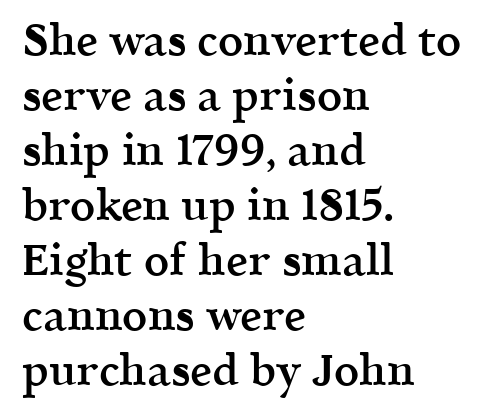
The passage shown is not underscored anywhere. Italic: no, the glyphs are upright roman. Think of a printed novel: that variable character pitch is what you see here. The compositor pushed each line to the left boundary.
